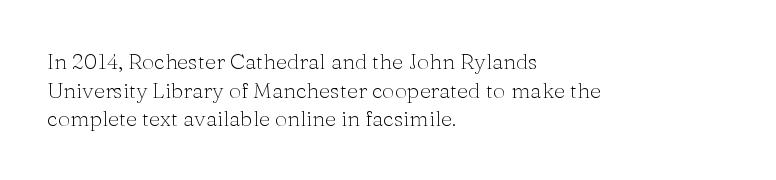
The image shows 22 px text type, upright; set left-aligned, normal line spacing (1.3x), normal letter spacing, not underlined.
